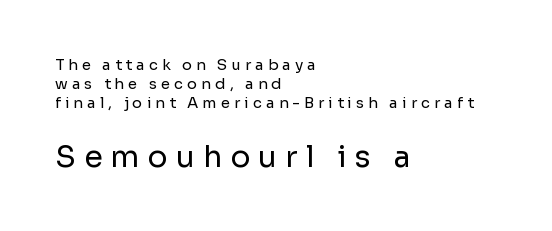
Classification — sans serif. Here the designer chose a conventional face with non-uniform glyph widths. Characters remain perfectly vertical along every line. Only glyphs here, with clear space below each row. Notice how the passage keeps a crisp vertical edge on the left only.
